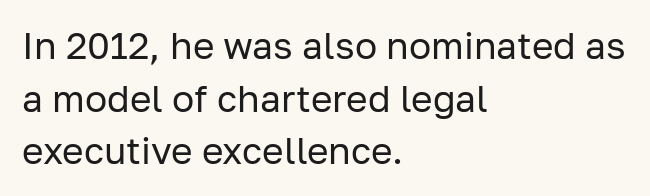
{"serif": "no", "italic": "no", "bold": "no", "weight": "regular", "width": "normal", "stroke_contrast": "low", "x_height": "medium", "monospaced": "no", "underline": "no", "align": "left", "line_spacing": "normal", "line_spacing_ratio": 1.42, "letter_spacing": "normal", "letter_spacing_em": 0.0, "glyph_px": 37}
